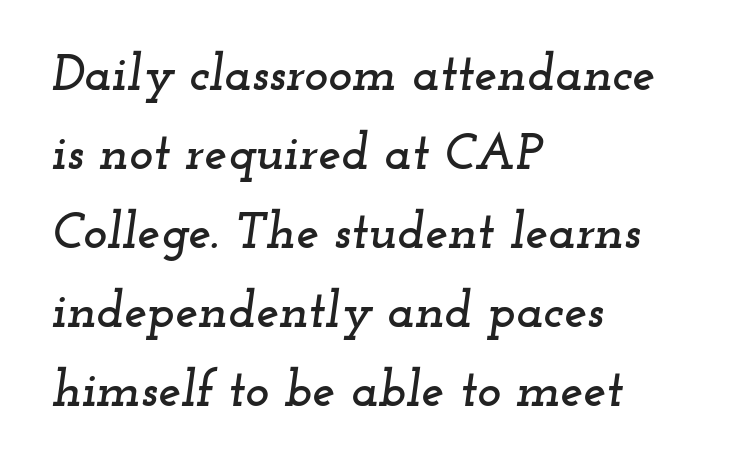
Q: Is the text italic (slanted)? A: Yes, it leans right by about 12 degrees.
Q: Is the typeface a serif or a sans-serif typeface? A: Serif.
Q: Is the text underlined? A: No.
Q: How is the paragraph aligned? A: Left-aligned.
Q: Is the spacing between letters normal or unusually wide? A: Normal.
Q: Is the spacing between lines tight, normal or loose? A: Normal.
Q: Width (condensed, normal, or wide)? A: Wide.
Q: Stroke contrast? A: Low.
Q: x-height? A: Small.
Q: Monospaced? A: No.
